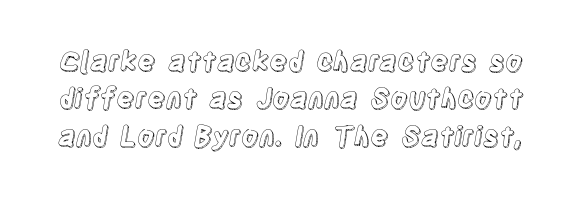
Q: Is the text italic (slanted)? A: Yes.
Q: Is the text underlined? A: No.
Q: Is the spacing between letters normal or unusually wide? A: Normal.
Q: Is the spacing between lines tight, normal or loose? A: Normal.
